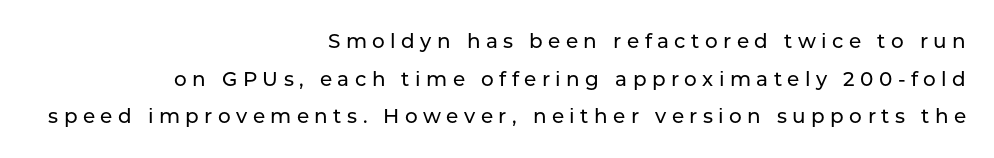
{"italic": "no", "underline": "no", "align": "right", "line_spacing_ratio": 1.88, "letter_spacing": "wide", "letter_spacing_em": 0.27, "glyph_px": 20}
